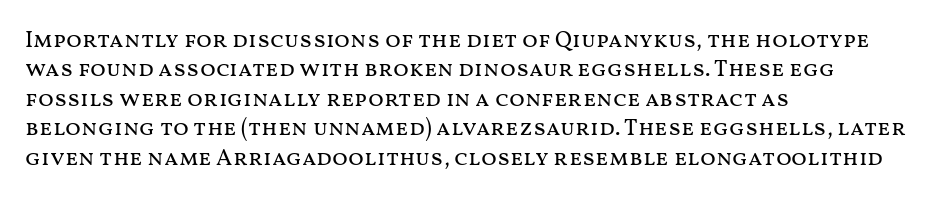
Q: Is the text bold? A: No.
Q: Is the text italic (slanted)? A: No, it is upright.
Q: Is the text underlined? A: No.
Q: How is the paragraph aligned? A: Left-aligned.
Q: Is the spacing between letters normal or unusually wide? A: Normal.
Q: Is the spacing between lines tight, normal or loose? A: Normal.
